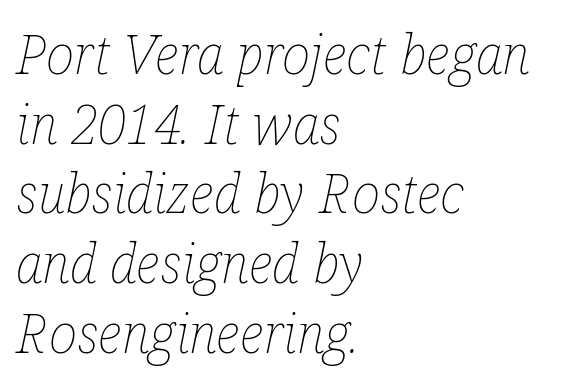
Character widths vary here, with narrow letters taking less room than wide ones. Normally led — the rows are evenly, conventionally spaced. Observe the lean: these are italic letterforms. The zone under the glyphs is completely vacant. The lines are quadded left. Glyph-to-glyph distance matches everyday printed text.
